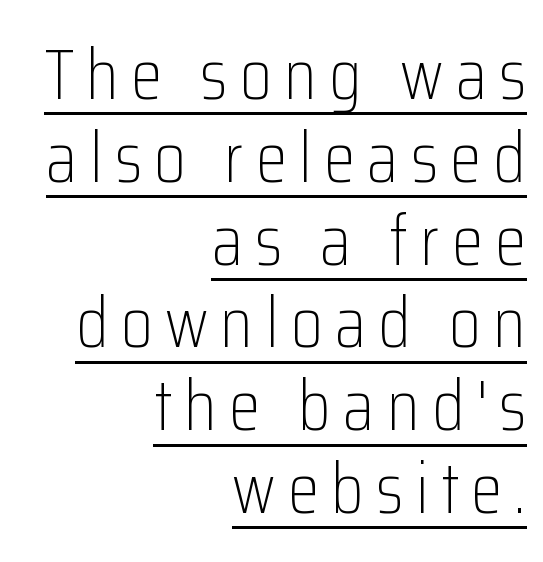
Each letter keeps its own natural width here, so spacing adapts to shape. This rendering uses right alignment, leaving the left contour irregular. Check the space under the baseline: a stroke is drawn there. The font is comparable to plain body text, perhaps lighter.
